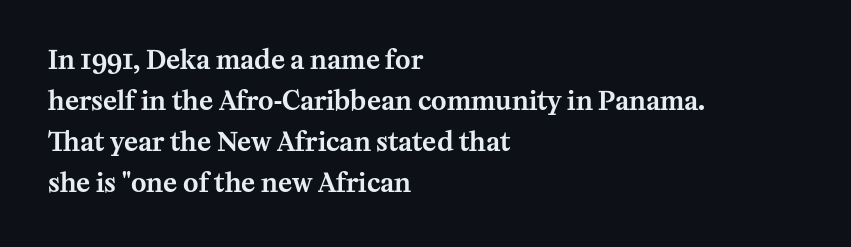
The image shows 26 px text type, upright; set left-aligned, normal line spacing (1.58x), normal letter spacing, not underlined.
